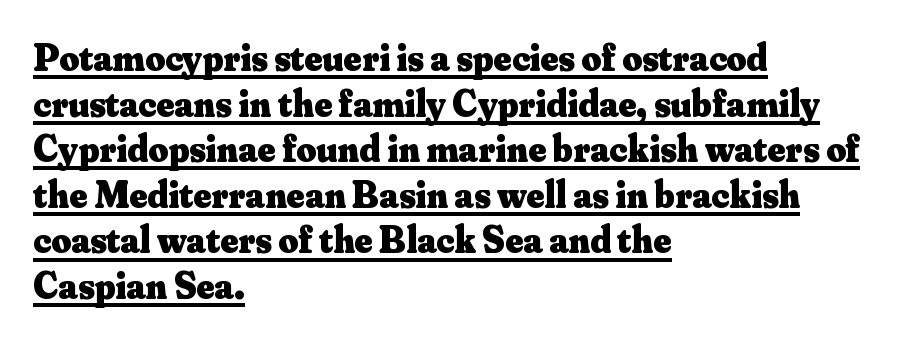
{"serif": "yes", "italic": "no", "bold": "yes", "weight": "heavy", "width": "normal", "stroke_contrast": "medium", "x_height": "small", "monospaced": "no", "underline": "yes", "align": "left", "line_spacing_ratio": 1.2, "letter_spacing": "normal", "letter_spacing_em": 0.0, "glyph_px": 38}
